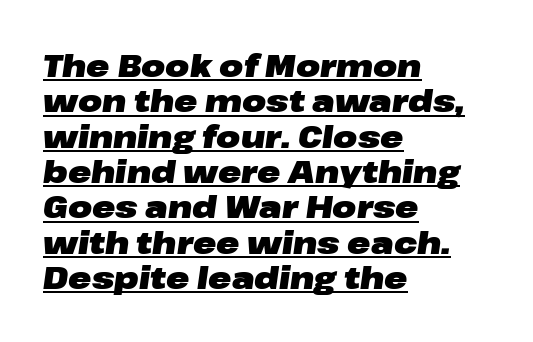
Tracking here is standard; glyphs follow each other at the usual distance. The paragraph shown leans on its left margin. Compared with ordinary roman type, these characters are visibly tilted. Set as a true bold cut, around the 700 mark.
